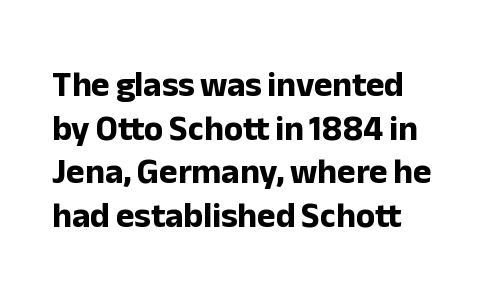
{"serif": "no", "italic": "no", "bold": "yes", "weight": "bold", "width": "normal", "stroke_contrast": "low", "x_height": "medium", "monospaced": "no", "underline": "no", "line_spacing": "normal", "line_spacing_ratio": 1.25, "letter_spacing": "normal", "letter_spacing_em": 0.0, "glyph_px": 35}
